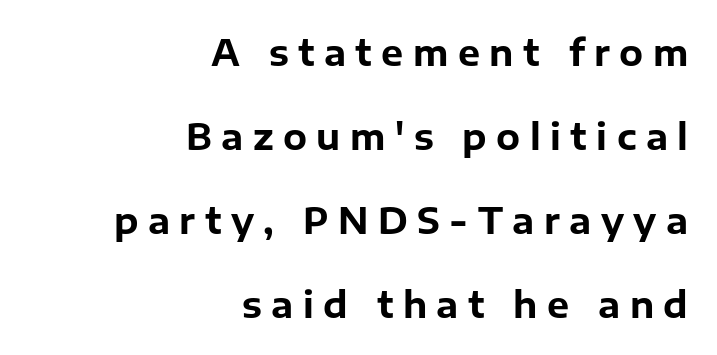
{"serif": "no", "italic": "no", "bold": "yes", "weight": "bold", "width": "normal", "stroke_contrast": "low", "x_height": "medium", "monospaced": "no", "underline": "no", "align": "right", "line_spacing": "loose", "line_spacing_ratio": 2.4, "letter_spacing": "wide", "letter_spacing_em": 0.27, "glyph_px": 35}
